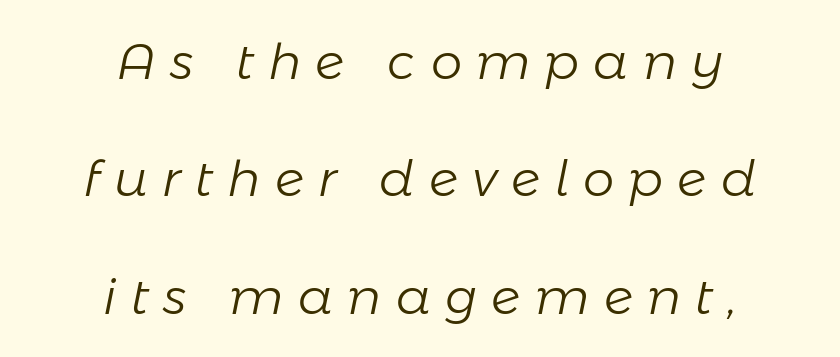
Looking at the ascenders, they clearly lean. Honestly, the rows look like they've been pulled way apart. Nobody drew a line under any word here. Tracking here is generous; glyphs stand well apart from one another. The weight would be labelled regular, book, light, or lighter still. Both edges are ragged and mirror each other, which tells us the setting is centered.
